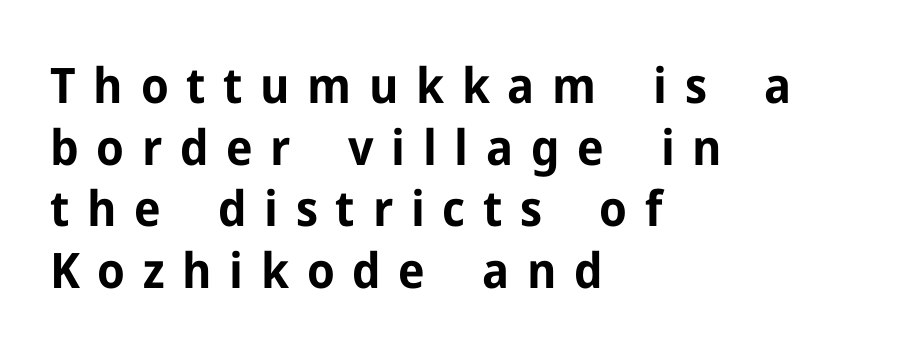
The image shows 49 px bold sans-serif type, upright; set left-aligned, normal line spacing (1.26x), unusually wide letter spacing (+0.36 em), not underlined; low stroke contrast and a medium x-height.
